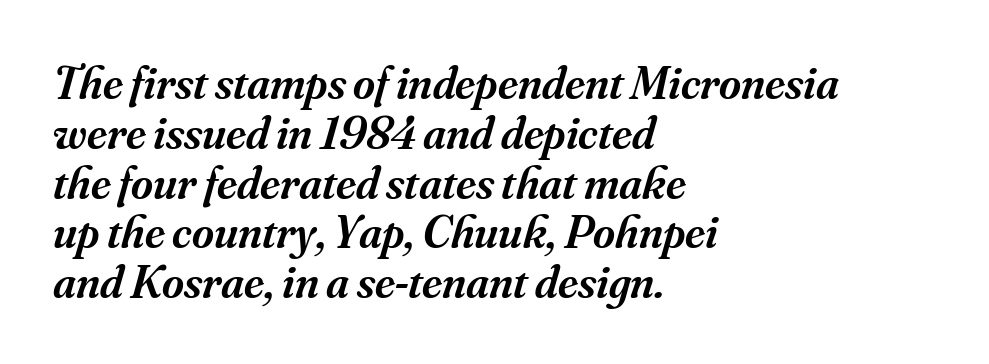
Q: Is the text bold? A: Semi-bold.
Q: Is the text italic (slanted)? A: Yes, it leans right by about 16 degrees.
Q: Is the typeface a serif or a sans-serif typeface? A: Serif.
Q: Is the text underlined? A: No.
Q: How is the paragraph aligned? A: Left-aligned.
Q: Is the spacing between letters normal or unusually wide? A: Normal.
Q: Is the spacing between lines tight, normal or loose? A: Tight.
Q: Width (condensed, normal, or wide)? A: Normal.
Q: Stroke contrast? A: Medium.
Q: x-height? A: Small.
Q: Monospaced? A: No.
